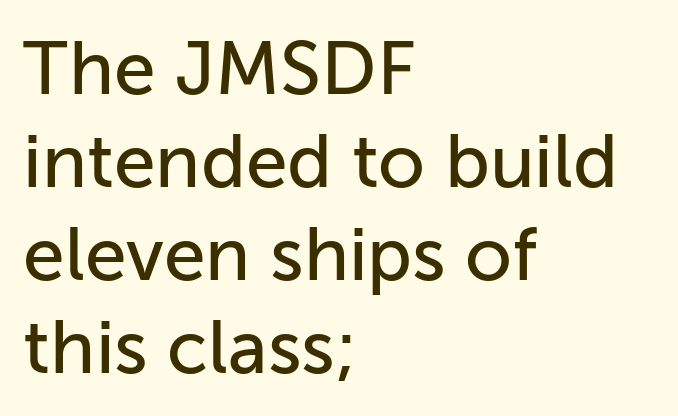
The image shows 75 px sans-serif type, upright; set left-aligned, line spacing 1.24x, normal letter spacing, not underlined; low stroke contrast and a medium x-height.
